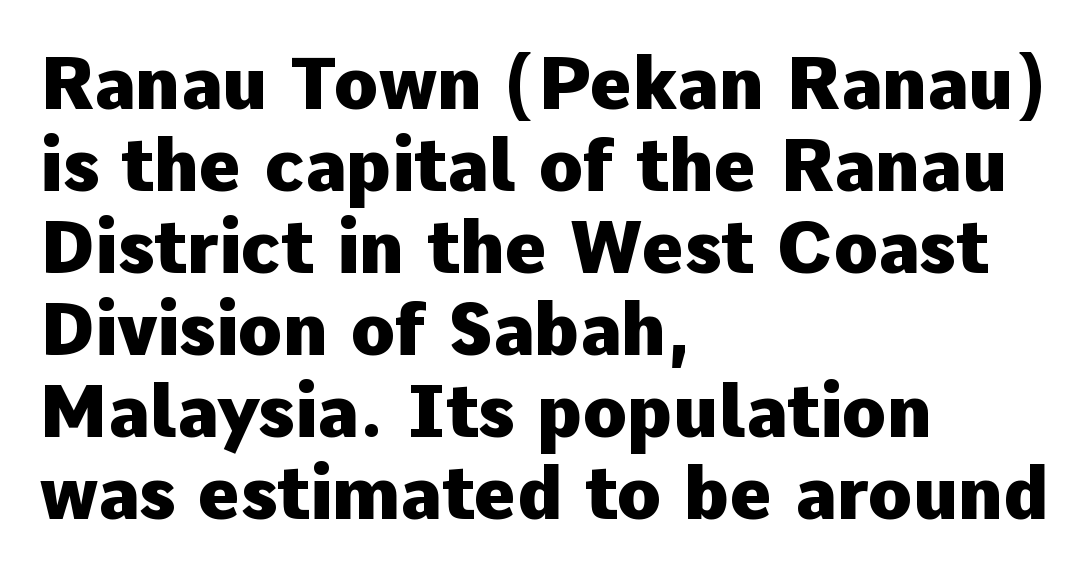
A typesetter would call this zero additional tracking. The zone under the glyphs is completely vacant. All the whitespace from short lines collects on the right. The strokes are fattened all the way to bold. You can tell from the bare stems that sans-serif type was used.
